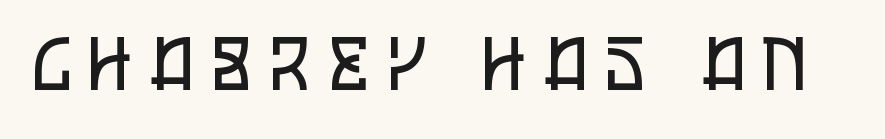
{"serif": "no", "italic": "no", "bold": "no", "weight": "regular", "width": "condensed", "stroke_contrast": "low", "x_height": "large", "monospaced": "no", "underline": "no", "letter_spacing": "wide", "letter_spacing_em": 0.25, "glyph_px": 73}
